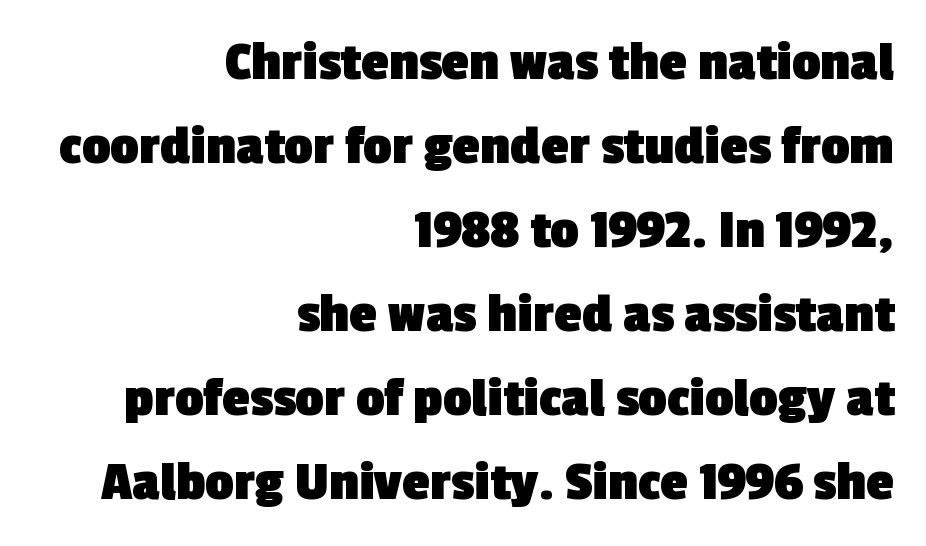
Q: Is the text bold? A: Yes.
Q: Is the typeface a serif or a sans-serif typeface? A: Sans-serif.
Q: Is the text underlined? A: No.
Q: How is the paragraph aligned? A: Right-aligned.
Q: Is the spacing between letters normal or unusually wide? A: Normal.
Q: Is the spacing between lines tight, normal or loose? A: Normal.
Q: Width (condensed, normal, or wide)? A: Normal.
Q: x-height? A: Medium.
Q: Monospaced? A: No.
